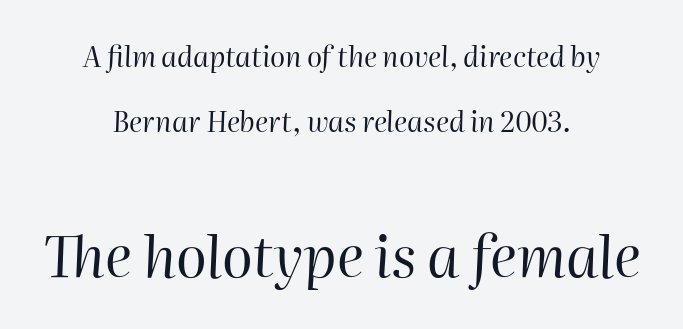
The lines are spread far apart with generous leading. The paragraph shown floats in the horizontal middle. Italic: yes, the glyphs are oblique. Check under the words: just untouched page.
